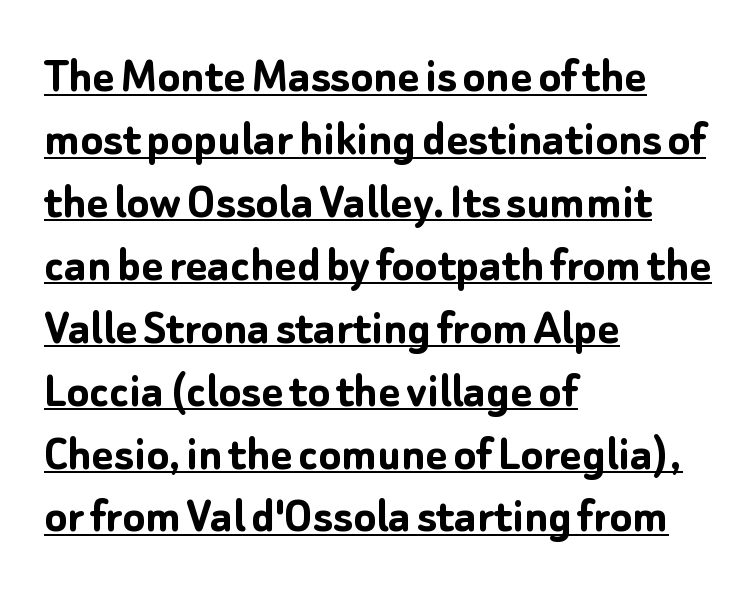
Q: Is the text bold? A: Yes.
Q: Is the text italic (slanted)? A: No, it is upright.
Q: Is the typeface a serif or a sans-serif typeface? A: Sans-serif.
Q: Is the text underlined? A: Yes.
Q: How is the paragraph aligned? A: Left-aligned.
Q: Is the spacing between letters normal or unusually wide? A: Normal.
Q: Width (condensed, normal, or wide)? A: Normal.
Q: Stroke contrast? A: Low.
Q: x-height? A: Medium.
Q: Monospaced? A: No.
